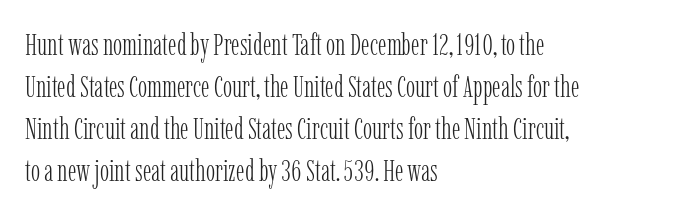
The image shows 31 px light, condensed serif type, upright; set left-aligned, normal line spacing (1.35x), normal letter spacing, not underlined; low stroke contrast and a medium x-height.
